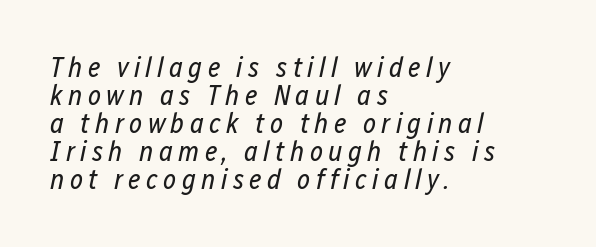
{"italic": "yes", "lean": "right", "slant_degrees": 12, "bold": "no", "weight": "regular", "width": "condensed", "stroke_contrast": "low", "x_height": "medium", "monospaced": "no", "underline": "no", "align": "left", "line_spacing": "tight", "line_spacing_ratio": 1.0, "glyph_px": 28}
